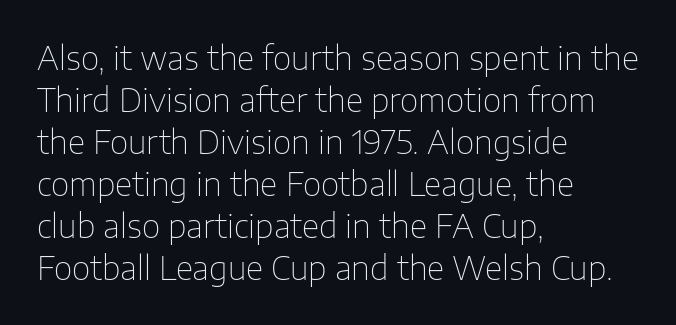
Q: Is the text bold? A: No.
Q: Is the text italic (slanted)? A: No, it is upright.
Q: Is the typeface a serif or a sans-serif typeface? A: Sans-serif.
Q: Is the text underlined? A: No.
Q: How is the paragraph aligned? A: Left-aligned.
Q: Is the spacing between letters normal or unusually wide? A: Normal.
Q: Is the spacing between lines tight, normal or loose? A: Normal.
Q: Width (condensed, normal, or wide)? A: Normal.
Q: Stroke contrast? A: Low.
Q: x-height? A: Medium.
Q: Monospaced? A: No.
